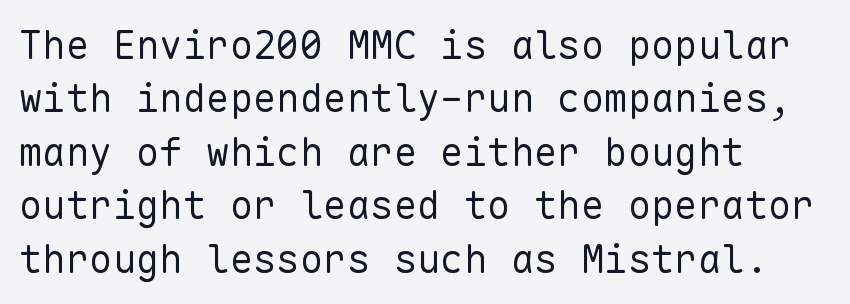
The image shows 39 px regular-weight sans-serif type, upright, monospaced; set left-aligned, normal line spacing (1.37x), normal letter spacing, not underlined; low stroke contrast and a medium x-height.
